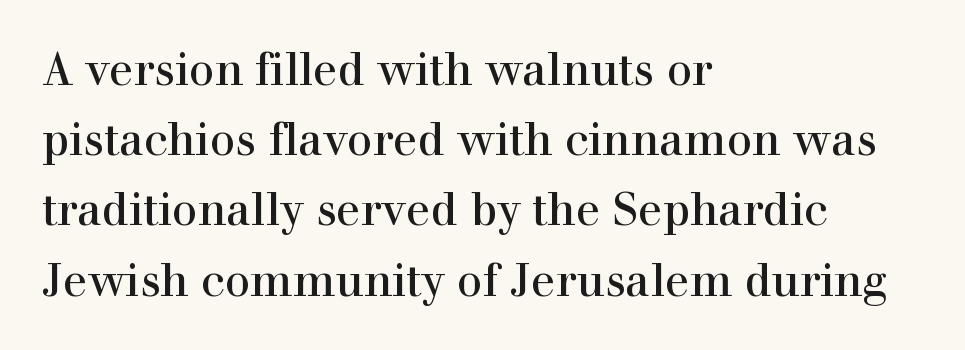
Q: Is the text italic (slanted)? A: No, it is upright.
Q: Is the typeface a serif or a sans-serif typeface? A: Serif.
Q: Is the text underlined? A: No.
Q: How is the paragraph aligned? A: Left-aligned.
Q: Is the spacing between letters normal or unusually wide? A: Normal.
Q: Is the spacing between lines tight, normal or loose? A: Normal.
Q: Width (condensed, normal, or wide)? A: Normal.
Q: x-height? A: Medium.
Q: Monospaced? A: No.
